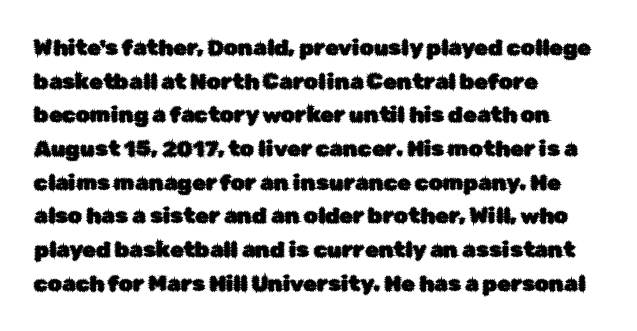
Q: Is the text italic (slanted)? A: No, it is upright.
Q: Is the text underlined? A: No.
Q: How is the paragraph aligned? A: Left-aligned.
Q: Is the spacing between letters normal or unusually wide? A: Normal.
Q: Is the spacing between lines tight, normal or loose? A: Normal.
